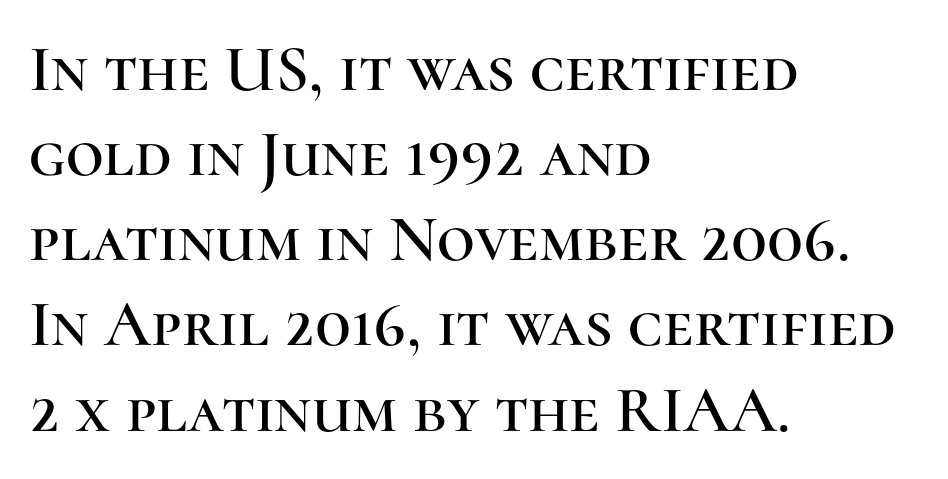
Q: Is the text italic (slanted)? A: No, it is upright.
Q: Is the typeface a serif or a sans-serif typeface? A: Serif.
Q: Is the text underlined? A: No.
Q: How is the paragraph aligned? A: Left-aligned.
Q: Is the spacing between letters normal or unusually wide? A: Normal.
Q: Is the spacing between lines tight, normal or loose? A: Normal.
Q: Width (condensed, normal, or wide)? A: Normal.
Q: Stroke contrast? A: High.
Q: x-height? A: Medium.
Q: Monospaced? A: No.
